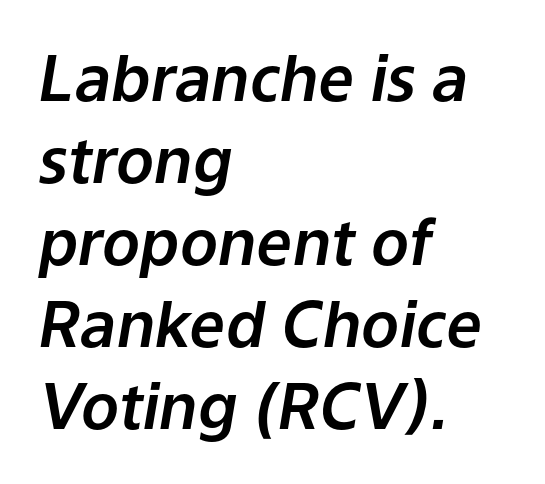
Q: Is the text italic (slanted)? A: Yes, it leans right by about 9 degrees.
Q: Is the text underlined? A: No.
Q: How is the paragraph aligned? A: Left-aligned.
Q: Is the spacing between letters normal or unusually wide? A: Normal.
Q: Is the spacing between lines tight, normal or loose? A: Normal.
Q: Width (condensed, normal, or wide)? A: Normal.
Q: Stroke contrast? A: Low.
Q: x-height? A: Medium.
Q: Monospaced? A: No.
